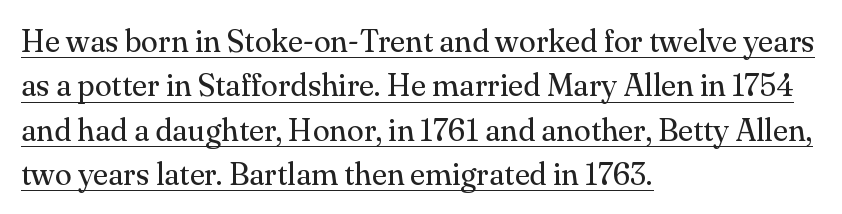
{"serif": "yes", "italic": "no", "bold": "no", "weight": "regular", "width": "normal", "stroke_contrast": "medium", "x_height": "small", "monospaced": "no", "underline": "yes", "align": "left", "line_spacing": "normal", "line_spacing_ratio": 1.43, "letter_spacing": "normal", "letter_spacing_em": 0.0, "glyph_px": 31}
